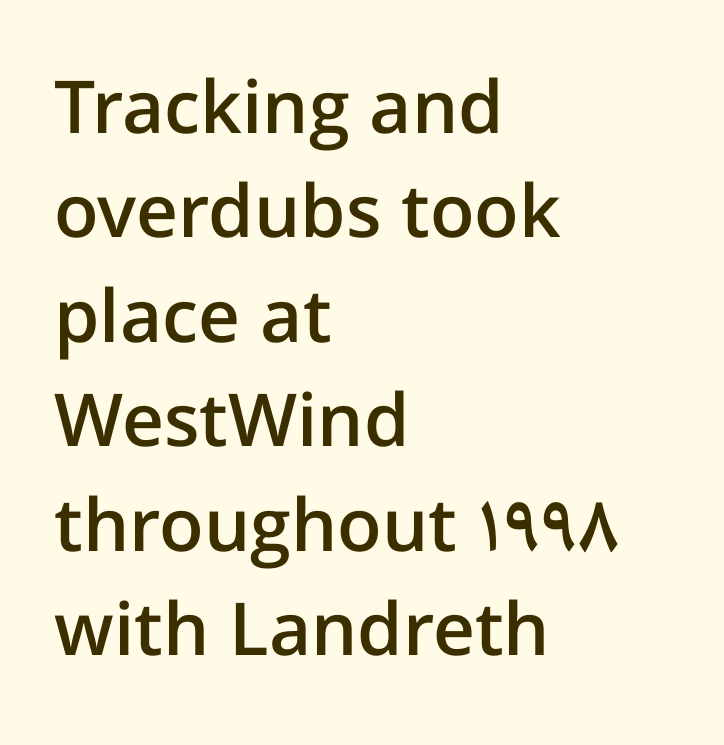
The face used here is a sans, in the tradition of grotesques and geometrics. The font's upright variant was chosen for this text. These lines carry some extra weight — a demibold, not a full bold. Each row of text sits above clean, open space.
